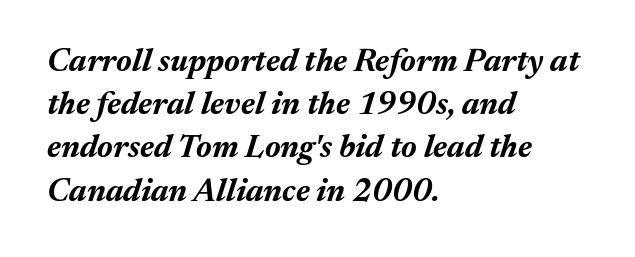
The image shows 32 px bold type, italic (leaning right); set left-aligned, normal line spacing (1.35x), normal letter spacing, not underlined; medium stroke contrast and a medium x-height.
